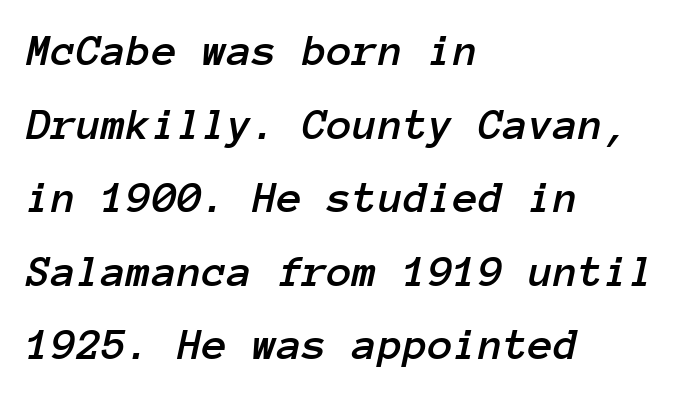
{"italic": "yes", "lean": "right", "slant_degrees": 12, "width": "normal", "stroke_contrast": "low", "x_height": "medium", "monospaced": "yes", "underline": "no", "align": "left", "line_spacing": "normal", "line_spacing_ratio": 1.6, "letter_spacing": "normal", "letter_spacing_em": 0.0, "glyph_px": 46}
